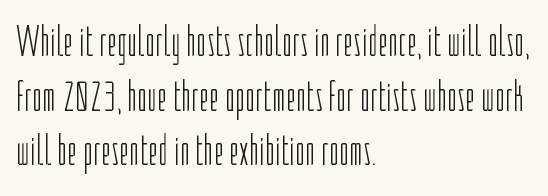
The image shows 44 px light, condensed sans-serif type, upright; set left-aligned, line spacing 1.24x, normal letter spacing, not underlined; low stroke contrast and a medium x-height.
